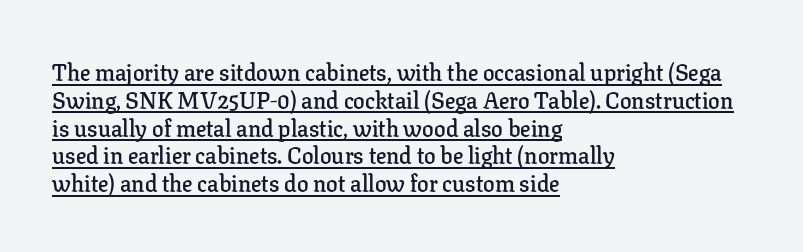
The image shows 23 px text type, upright; set left-aligned, line spacing 1.21x, normal letter spacing, underlined.
